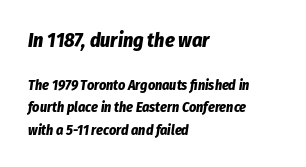
The image shows 20 px bold type, italic (leaning right); set left-aligned, normal line spacing (1.6x), normal letter spacing, not underlined; the first (top) block is 1.43x larger.
